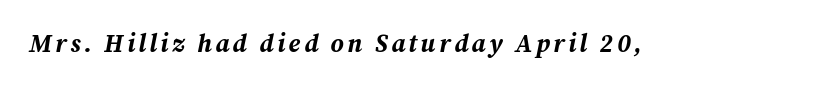
A full-strength bold gives these letters their thick strokes. Glance below the letters and you will spot only blank space. It's the slanting kind of type.
